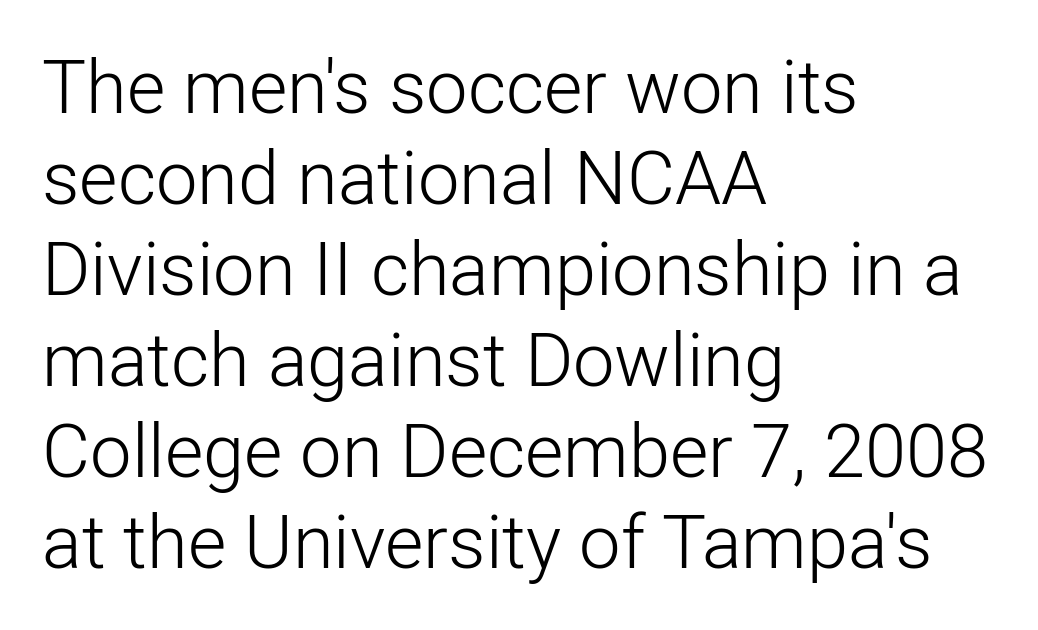
This sample is left-justified, so line endings fall wherever the words run out. This sample has the flowing, uneven cadence of proportional lettering. Letters have the restrained weight of plain body copy at most. Letters rest on an invisible, unmarked baseline. The horizontal fit of the characters is conventional and even.
